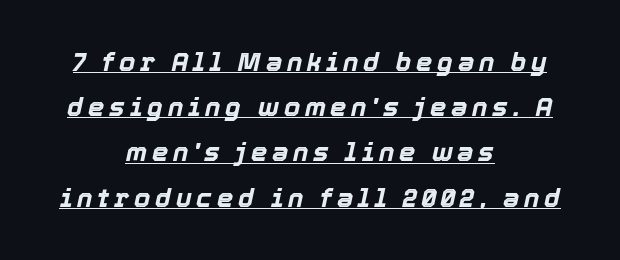
Q: Is the text bold? A: Yes.
Q: Is the text italic (slanted)? A: Yes, it leans right by about 12 degrees.
Q: Is the text underlined? A: Yes.
Q: How is the paragraph aligned? A: Centered.
